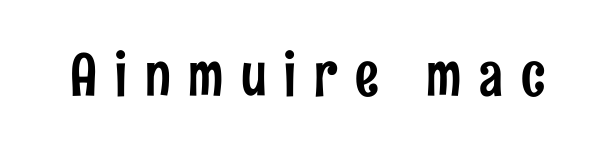
A typesetter would call this proportional, since set widths differ per character. Italic? Not at all — the glyphs are vertical. You can tell from the bare stems that sans-serif type was used. Rule under the text: the space is simply empty. Spacing between characters has been opened up far beyond the box default.
